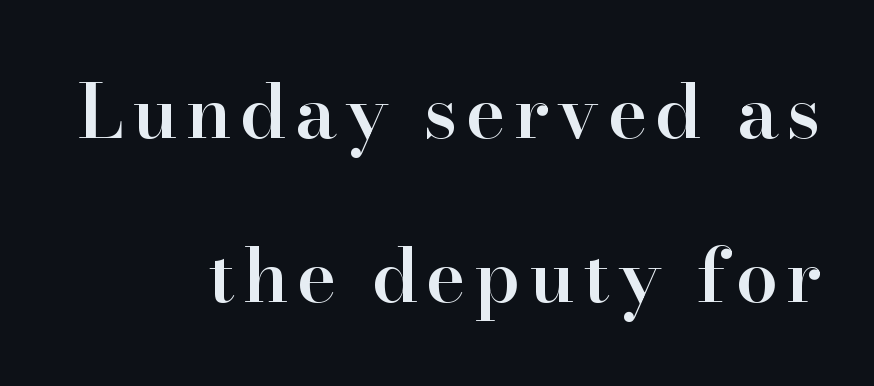
{"serif": "yes", "italic": "no", "bold": "semi", "weight": "semibold", "width": "normal", "stroke_contrast": "high", "x_height": "small", "monospaced": "no", "underline": "no", "align": "right", "line_spacing": "loose", "line_spacing_ratio": 2.19, "glyph_px": 75}
